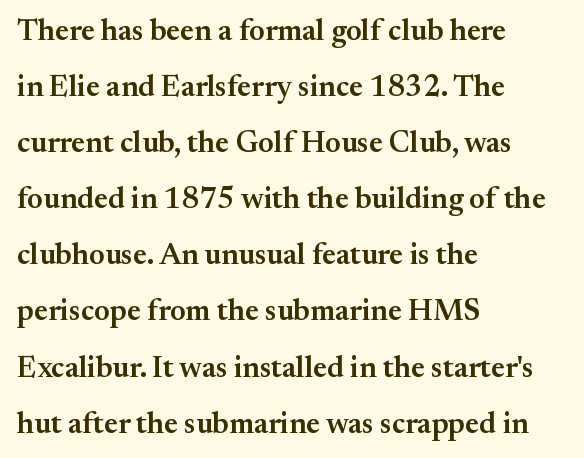
The image shows 30 px semibold serif type, upright; set left-aligned, line spacing 1.87x, normal letter spacing, not underlined; medium stroke contrast and a small x-height.
